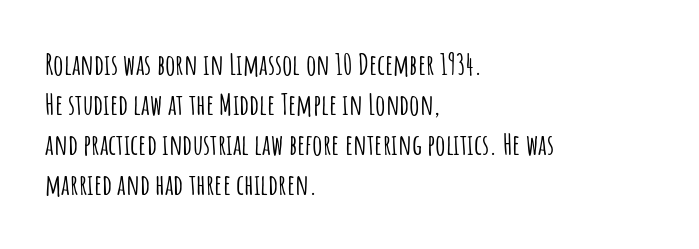
The image shows 29 px condensed sans-serif type, upright; set left-aligned, normal line spacing (1.38x), normal letter spacing, not underlined; low stroke contrast and a large x-height.
